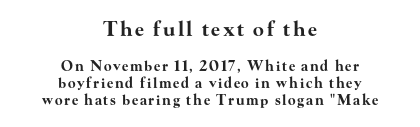
The composition opens big and finishes small. A centered setting, common on invitations and titles, is used for this passage. Posture: upright roman. Strokes here are thick enough to call this a true bold.
